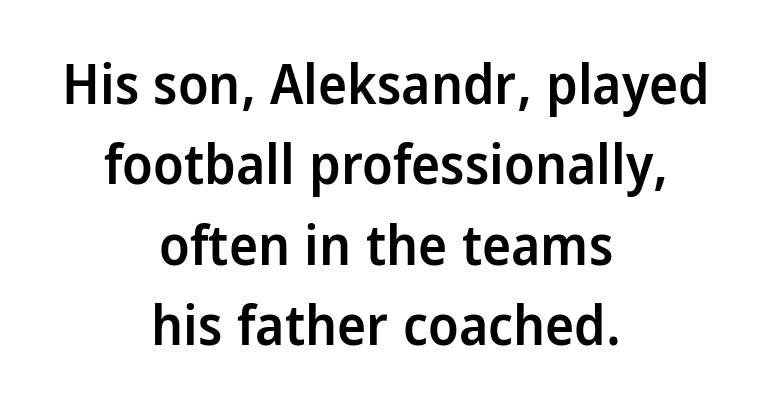
{"serif": "no", "italic": "no", "bold": "semi", "weight": "semibold", "width": "condensed", "stroke_contrast": "low", "x_height": "large", "monospaced": "no", "underline": "no", "align": "center", "line_spacing": "normal", "line_spacing_ratio": 1.46, "letter_spacing": "normal", "letter_spacing_em": 0.0, "glyph_px": 55}
